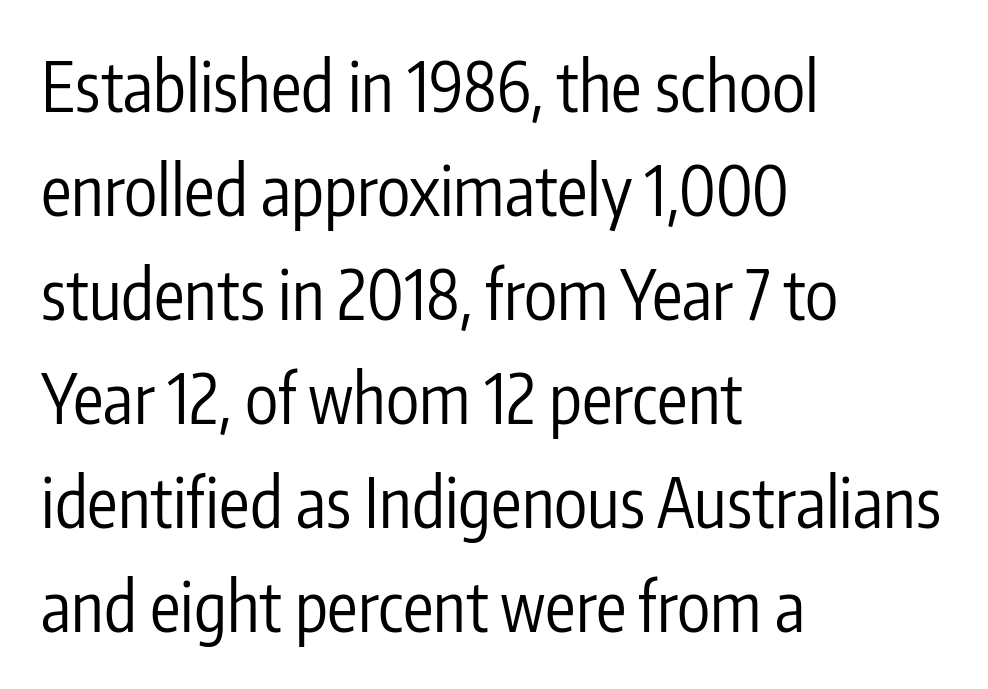
{"serif": "no", "italic": "no", "bold": "no", "weight": "regular", "width": "condensed", "stroke_contrast": "low", "x_height": "medium", "monospaced": "no", "underline": "no", "align": "left", "line_spacing": "normal", "line_spacing_ratio": 1.53, "letter_spacing": "normal", "letter_spacing_em": 0.0, "glyph_px": 68}
